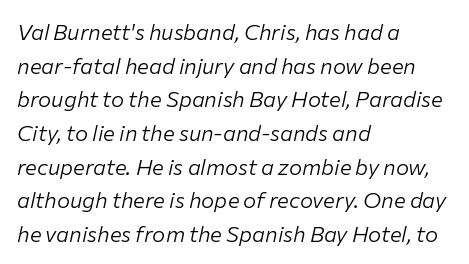
Q: Is the text bold? A: No.
Q: Is the text italic (slanted)? A: Yes, it leans right by about 12 degrees.
Q: Is the text underlined? A: No.
Q: How is the paragraph aligned? A: Left-aligned.
Q: Is the spacing between letters normal or unusually wide? A: Normal.
Q: Is the spacing between lines tight, normal or loose? A: Normal.
